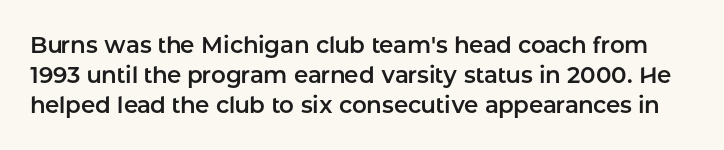
Bare-footed words on every line. Summary of vertical rhythm: regular, with standard interline spacing. No extra tracking has been applied to these lines. Style check: upright.
